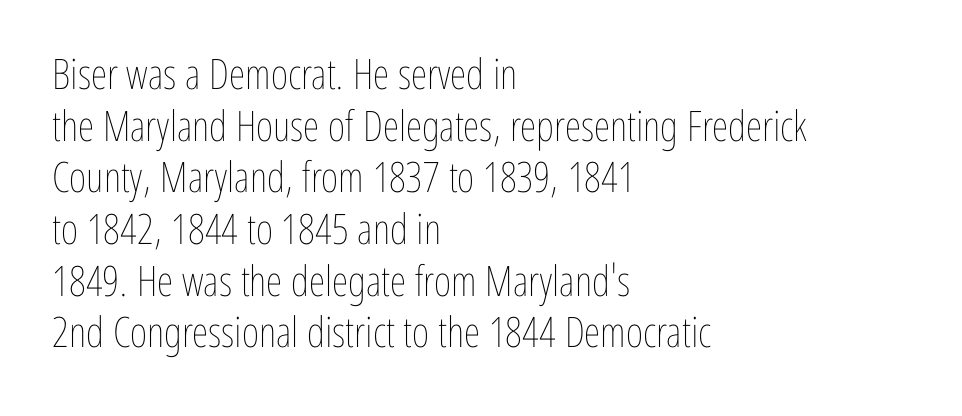
Varying glyph widths throughout — classic text-font behaviour. Posture: vertical. The passage shown is not underscored anywhere. This sample is left-justified, so line endings fall wherever the words run out.
